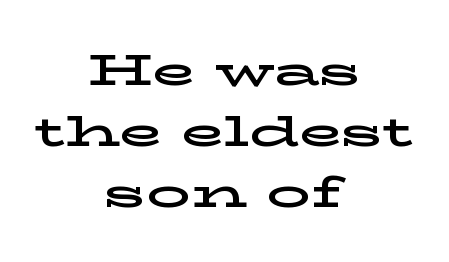
{"serif": "yes", "italic": "no", "width": "wide", "stroke_contrast": "low", "x_height": "medium", "monospaced": "no", "underline": "no", "align": "center", "line_spacing": "normal", "line_spacing_ratio": 1.39, "letter_spacing": "normal", "letter_spacing_em": 0.0, "glyph_px": 44}
